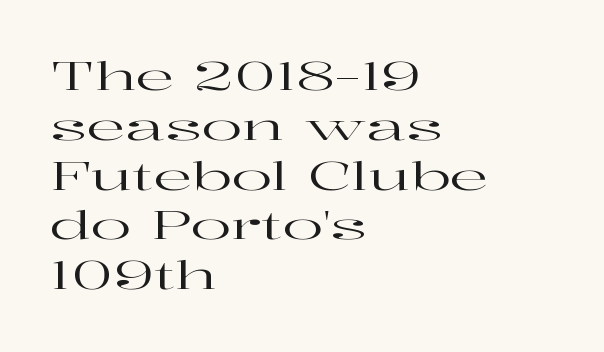
The area under the type is left untouched. The rendering uses natural spacing where letterforms have individual widths. Teacher's note: observe the even left margin — that is flush-left alignment. In terms of posture, this sample is upright. The letterforms sit shoulder to shoulder at normal distance.
